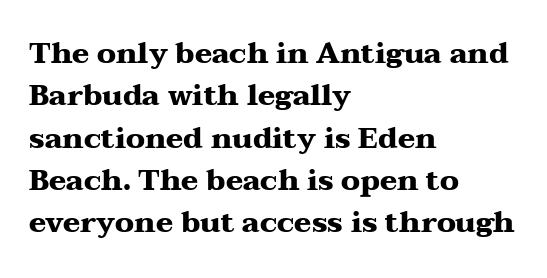
{"serif": "yes", "italic": "no", "bold": "yes", "weight": "heavy", "width": "wide", "stroke_contrast": "medium", "x_height": "medium", "monospaced": "no", "underline": "no", "align": "left", "line_spacing": "normal", "line_spacing_ratio": 1.46, "letter_spacing": "normal", "letter_spacing_em": 0.0, "glyph_px": 29}
